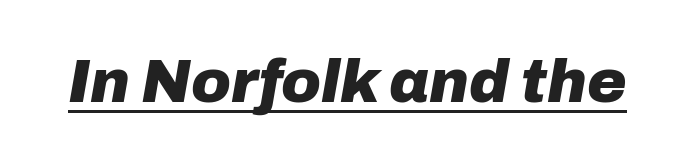
The image shows 60 px heavy type, italic (leaning right); set normal letter spacing, underlined; low stroke contrast and a medium x-height.
